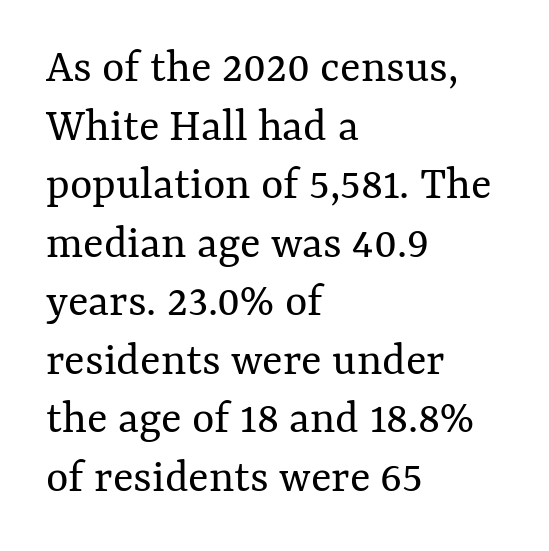
Q: Is the text bold? A: No.
Q: Is the text italic (slanted)? A: No, it is upright.
Q: Is the text underlined? A: No.
Q: How is the paragraph aligned? A: Left-aligned.
Q: Is the spacing between letters normal or unusually wide? A: Normal.
Q: Width (condensed, normal, or wide)? A: Normal.
Q: Stroke contrast? A: Medium.
Q: x-height? A: Medium.
Q: Monospaced? A: No.
